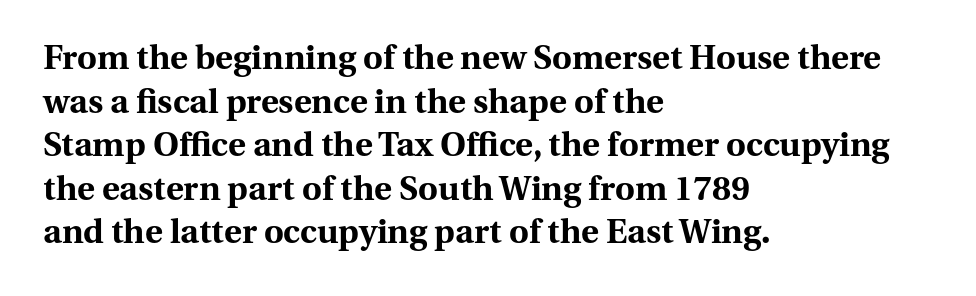
The string is rendered with underlining switched off. In terms of weight, the rendering is a true, heavy bold. All the whitespace from short lines collects on the right. Proportional: the letters do not fall into vertical columns. Ascenders rise straight up at ninety degrees.
